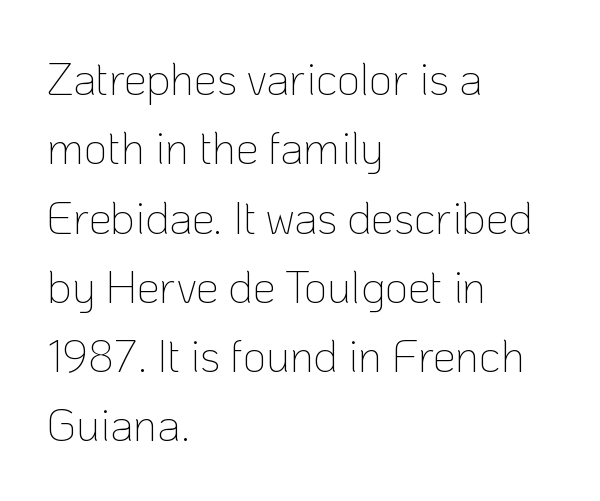
Default kerning and tracking; the words read as compact shapes. The passage shown is not underscored anywhere. Compared with a centered layout, this one pins lines to the left instead. The designer went with a sans here, leaving each stem footless. The font sits on the lighter half of the weight spectrum, regular included. Does the lettering tilt? It doesn't — this is upright.
